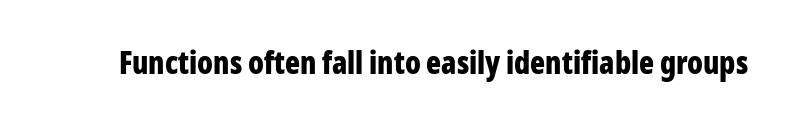
Q: Is the text bold? A: Yes.
Q: Is the text italic (slanted)? A: No, it is upright.
Q: Is the typeface a serif or a sans-serif typeface? A: Sans-serif.
Q: Is the text underlined? A: No.
Q: Is the spacing between letters normal or unusually wide? A: Normal.
Q: Width (condensed, normal, or wide)? A: Condensed.
Q: Stroke contrast? A: Low.
Q: x-height? A: Medium.
Q: Monospaced? A: No.
